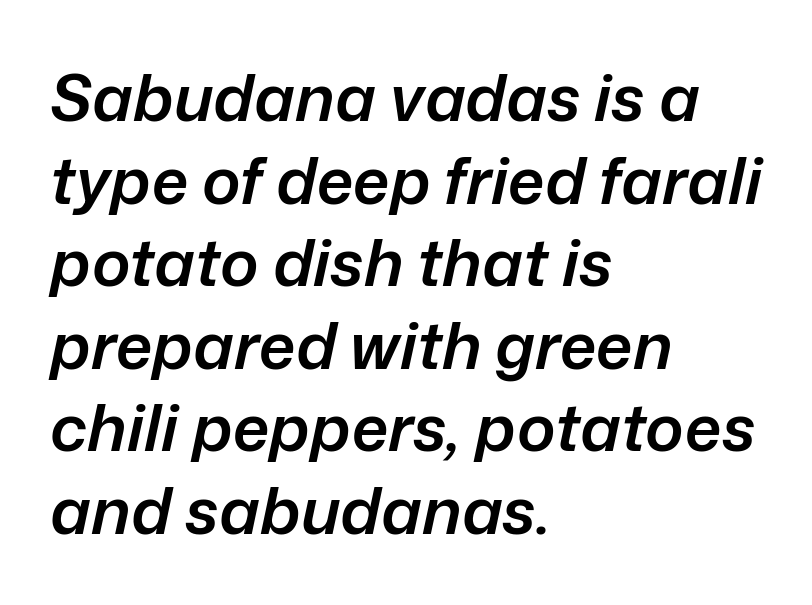
The image shows 65 px semibold type, italic (leaning right); set left-aligned, normal line spacing (1.27x), normal letter spacing, not underlined; low stroke contrast and a medium x-height.
